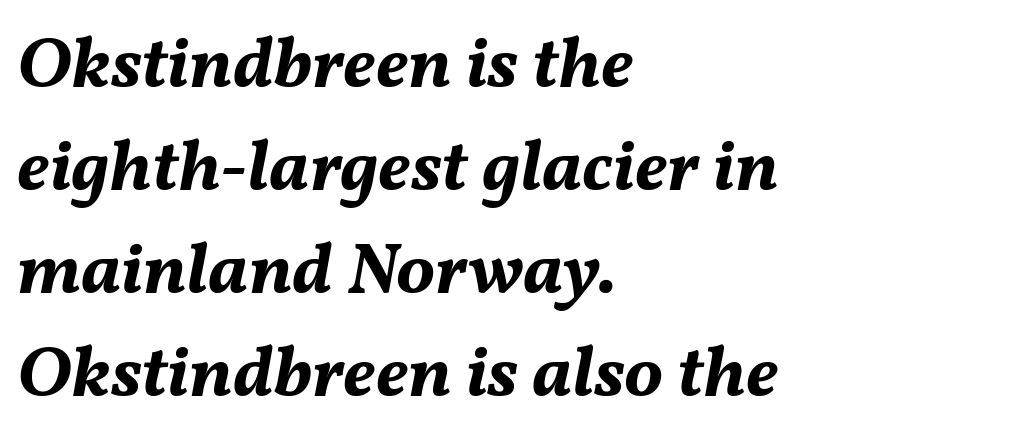
A typesetter would call this zero additional tracking. Heavy, bold letterforms. The letters are slanted; this is an italic face. Line beginnings align vertically; line endings do not. Regular leading.
